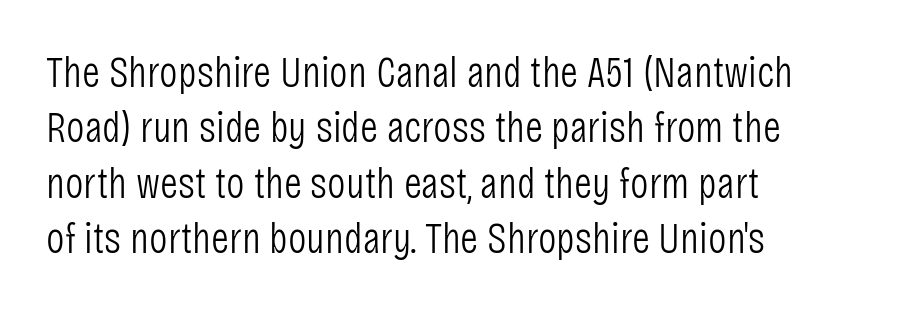
{"serif": "no", "italic": "no", "bold": "no", "weight": "light", "width": "condensed", "stroke_contrast": "low", "x_height": "large", "monospaced": "no", "underline": "no", "align": "left", "line_spacing": "normal", "line_spacing_ratio": 1.26, "letter_spacing": "normal", "letter_spacing_em": 0.0, "glyph_px": 44}
